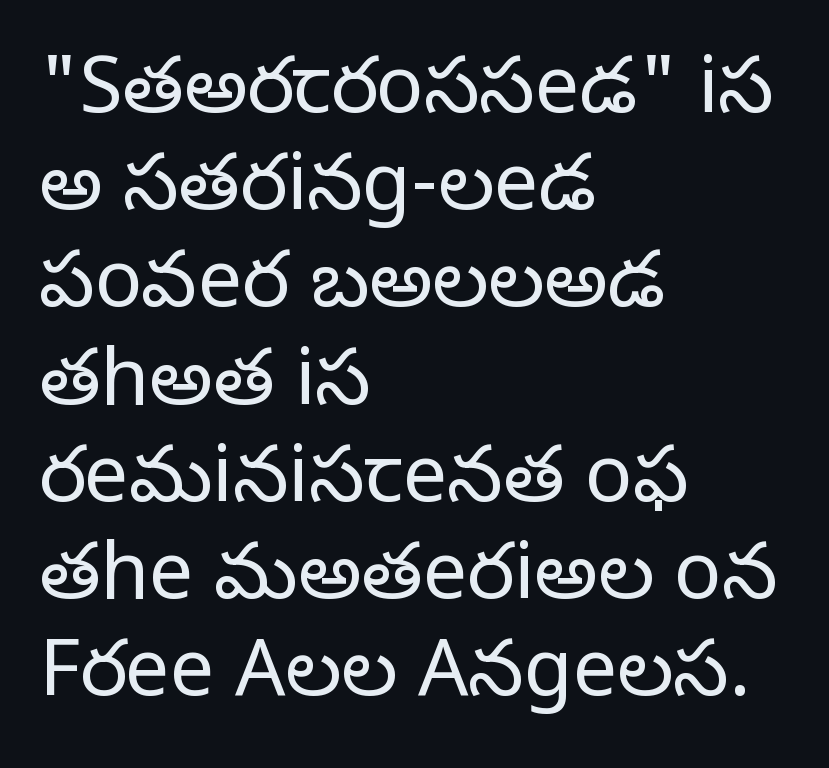
The image shows 79 px regular-weight serif type, upright; set left-aligned, line spacing 1.23x, normal letter spacing, not underlined; low stroke contrast and a large x-height.
